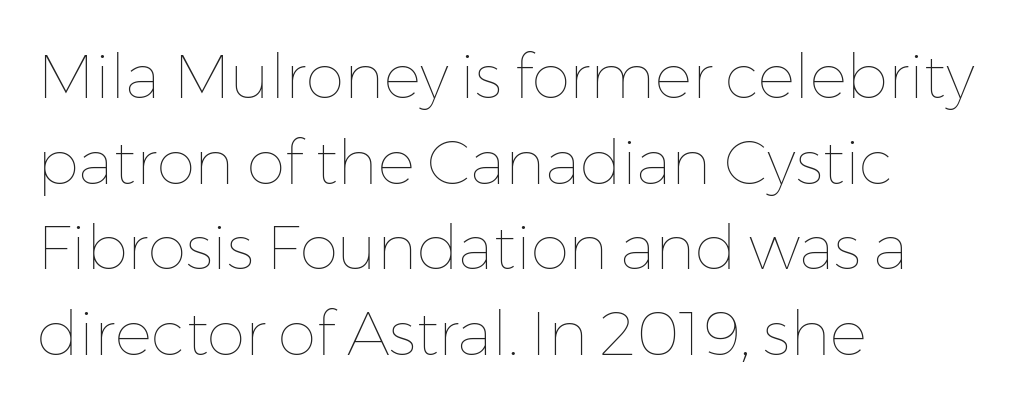
Layout note: lines flush left. The face used here is proportionally spaced, like ordinary book or web type. Stroke thickness stays within the range of a standard reading face or lighter. This sample keeps an unexceptional amount of space between lines.
